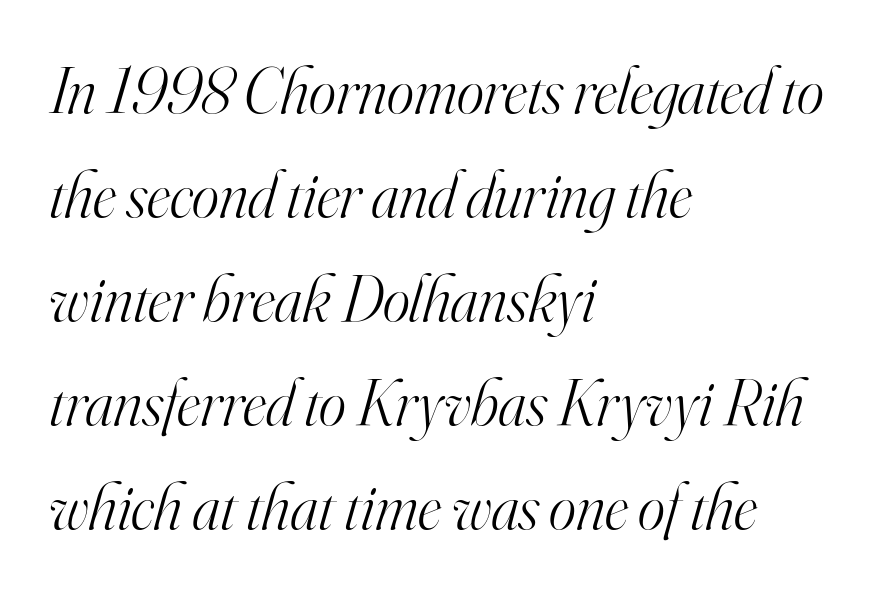
The image shows 65 px light serif type, italic (leaning right); set left-aligned, normal line spacing (1.6x), normal letter spacing, not underlined; high stroke contrast and a small x-height.
